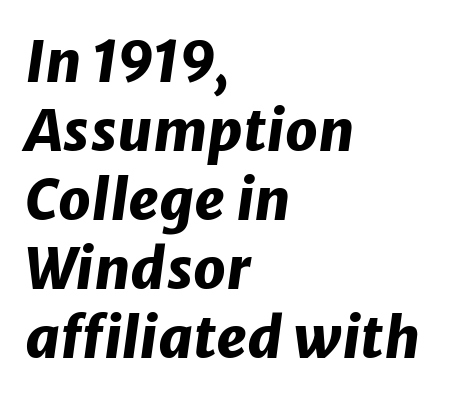
Q: Is the text bold? A: Yes.
Q: Is the text italic (slanted)? A: Yes, it leans right by about 8 degrees.
Q: Is the text underlined? A: No.
Q: How is the paragraph aligned? A: Left-aligned.
Q: Is the spacing between letters normal or unusually wide? A: Normal.
Q: Width (condensed, normal, or wide)? A: Normal.
Q: Stroke contrast? A: Low.
Q: x-height? A: Medium.
Q: Monospaced? A: No.
